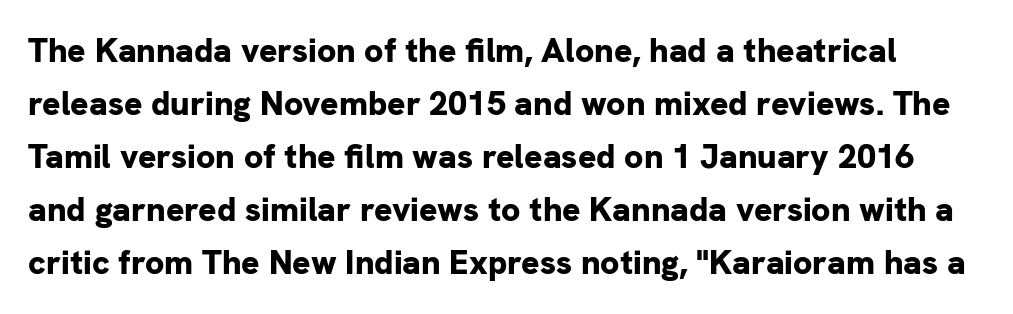
The image shows 34 px bold sans-serif type, upright; set normal line spacing (1.56x), normal letter spacing, not underlined; low stroke contrast and a medium x-height.
